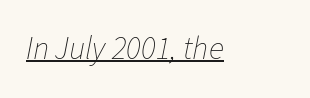
The image shows 32 px thin type, italic (leaning right); set normal letter spacing, underlined; low stroke contrast and a medium x-height.
